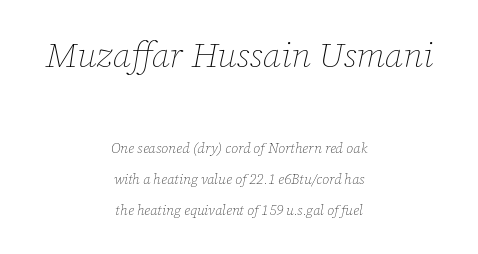
The image shows 35 px thin type, italic (leaning right); set centered, loose line spacing (2.23x), normal letter spacing, not underlined; the first (top) block is 2.5x larger; low stroke contrast and a medium x-height.
